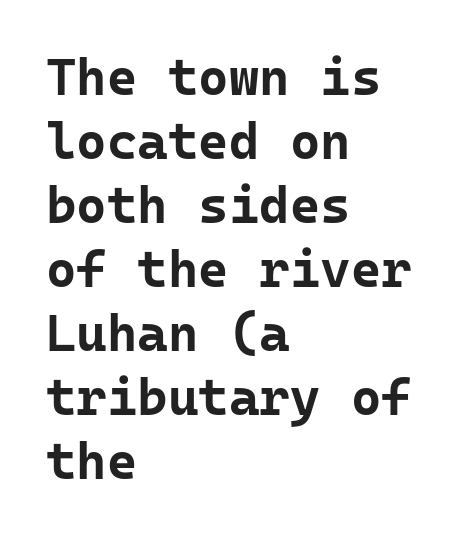
{"serif": "no", "italic": "no", "bold": "yes", "weight": "bold", "width": "normal", "stroke_contrast": "low", "x_height": "medium", "monospaced": "yes", "underline": "no", "align": "left", "line_spacing_ratio": 1.23, "letter_spacing": "normal", "letter_spacing_em": 0.0, "glyph_px": 52}
